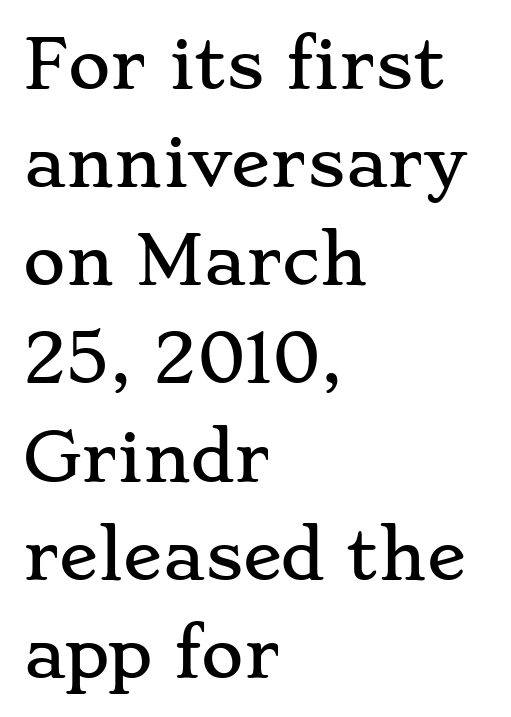
Q: Is the text italic (slanted)? A: No, it is upright.
Q: Is the typeface a serif or a sans-serif typeface? A: Serif.
Q: Is the text underlined? A: No.
Q: How is the paragraph aligned? A: Left-aligned.
Q: Is the spacing between letters normal or unusually wide? A: Normal.
Q: Is the spacing between lines tight, normal or loose? A: Normal.
Q: Width (condensed, normal, or wide)? A: Wide.
Q: Stroke contrast? A: Low.
Q: x-height? A: Small.
Q: Monospaced? A: No.
